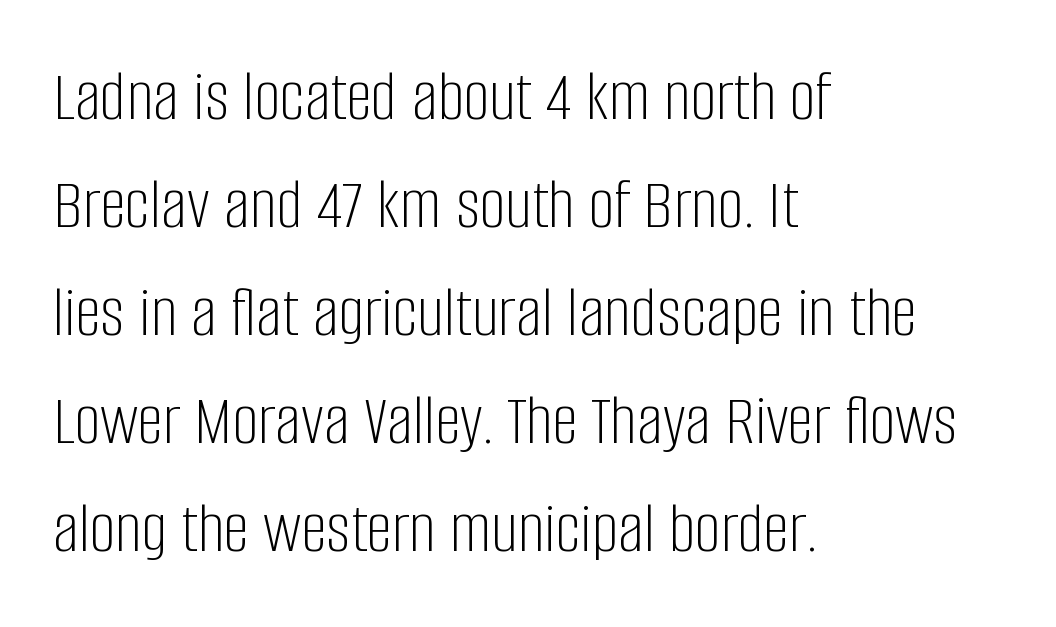
{"serif": "no", "italic": "no", "bold": "no", "weight": "light", "width": "condensed", "stroke_contrast": "low", "x_height": "large", "monospaced": "no", "underline": "no", "align": "left", "line_spacing": "normal", "line_spacing_ratio": 1.48, "letter_spacing": "normal", "letter_spacing_em": 0.0, "glyph_px": 73}
